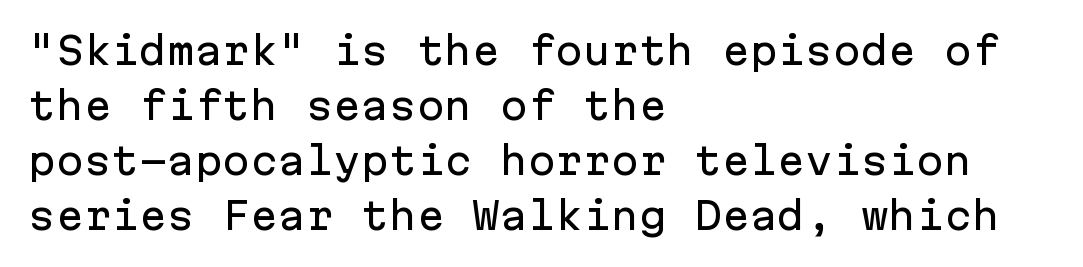
The image shows 37 px sans-serif type, upright, monospaced; set left-aligned, normal line spacing (1.49x), normal letter spacing, not underlined; low stroke contrast and a medium x-height.
